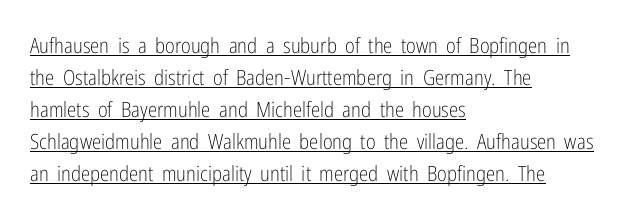
The image shows 21 px text type, upright; set left-aligned, normal line spacing (1.52x), normal letter spacing, underlined.
